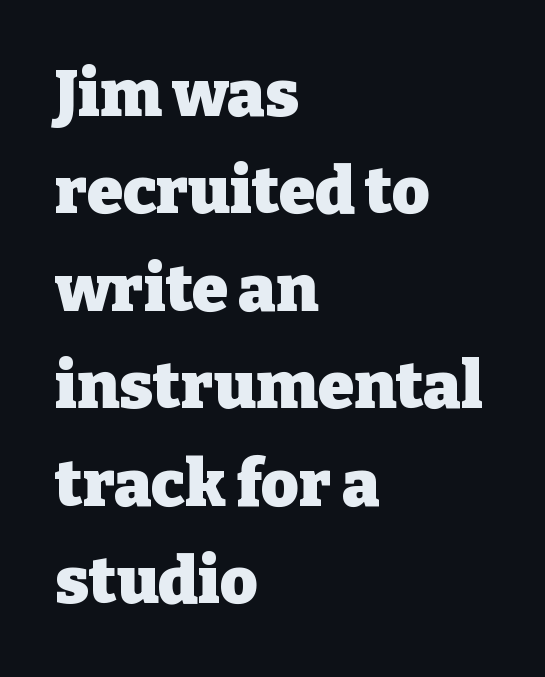
{"serif": "yes", "italic": "no", "bold": "yes", "weight": "heavy", "width": "normal", "stroke_contrast": "low", "x_height": "medium", "monospaced": "no", "underline": "no", "align": "left", "line_spacing": "normal", "line_spacing_ratio": 1.5, "letter_spacing": "normal", "letter_spacing_em": 0.0, "glyph_px": 65}
